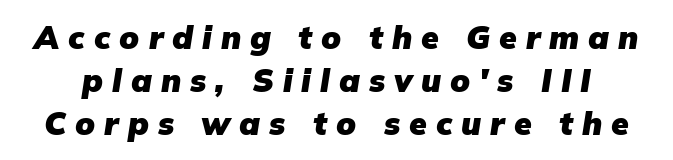
Q: Is the text bold? A: Yes.
Q: Is the text italic (slanted)? A: Yes, it leans right by about 9 degrees.
Q: Is the text underlined? A: No.
Q: Is the spacing between letters normal or unusually wide? A: Unusually wide.
Q: Is the spacing between lines tight, normal or loose? A: Normal.
Q: Width (condensed, normal, or wide)? A: Normal.
Q: Stroke contrast? A: Low.
Q: x-height? A: Medium.
Q: Monospaced? A: No.
